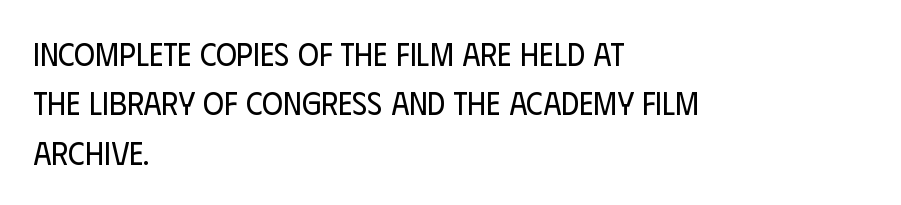
The image shows 32 px regular-weight, condensed sans-serif type, upright; set left-aligned, normal line spacing (1.54x), normal letter spacing, not underlined; low stroke contrast and a large x-height.
